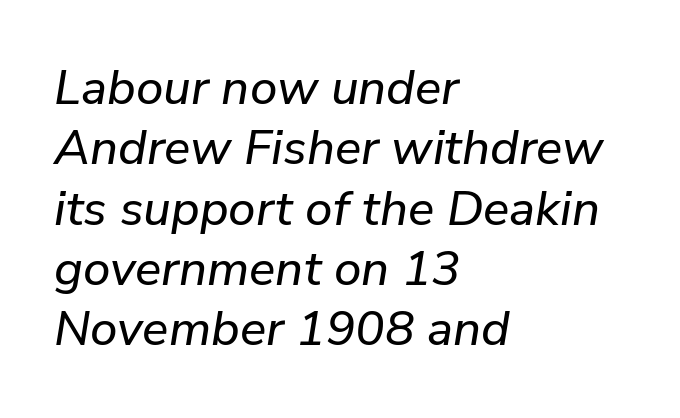
{"italic": "yes", "lean": "right", "slant_degrees": 9, "width": "normal", "stroke_contrast": "low", "x_height": "medium", "monospaced": "no", "underline": "no", "align": "left", "line_spacing_ratio": 1.23, "letter_spacing": "normal", "letter_spacing_em": 0.0, "glyph_px": 49}
